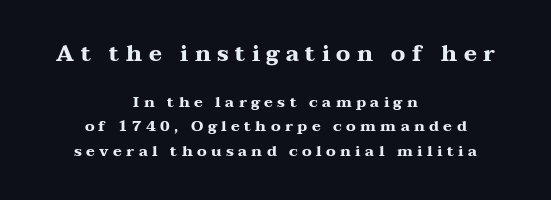
Q: Is the text bold? A: Yes.
Q: Is the text italic (slanted)? A: No, it is upright.
Q: Is the text underlined? A: No.
Q: How is the paragraph aligned? A: Centered.
Q: Is the spacing between letters normal or unusually wide? A: Unusually wide.
Q: Is the spacing between lines tight, normal or loose? A: Normal.
Q: Which block of text is set in a larger size, the first (top) or the second (bottom)? A: The first (top) one.
